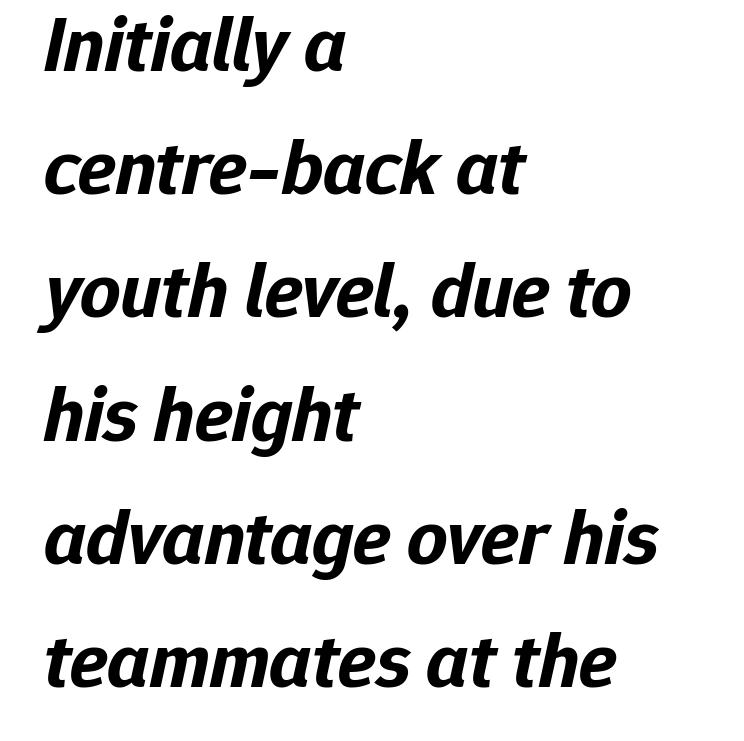
The image shows 79 px bold type, italic (leaning right); set left-aligned, normal line spacing (1.56x), normal letter spacing, not underlined; low stroke contrast and a medium x-height.
